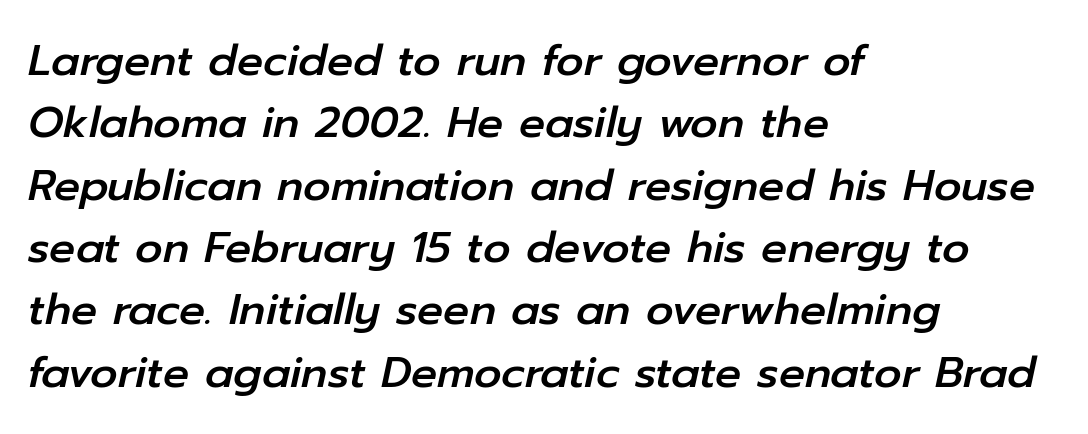
A bare baseline throughout the passage. The rendering anchors every line to the left-hand side. Character widths vary here, with narrow letters taking less room than wide ones. Here the glyphs are tracked normally, forming tight word shapes. Compared with ordinary roman type, these characters are visibly tilted.
